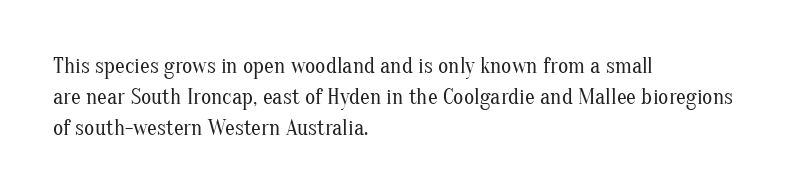
Q: Is the text bold? A: No.
Q: Is the text italic (slanted)? A: No, it is upright.
Q: Is the text underlined? A: No.
Q: How is the paragraph aligned? A: Left-aligned.
Q: Is the spacing between letters normal or unusually wide? A: Normal.
Q: Is the spacing between lines tight, normal or loose? A: Normal.
